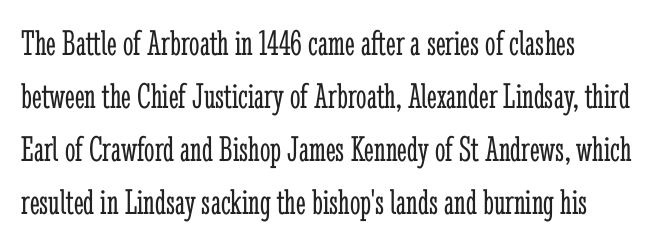
Q: Is the text bold? A: No.
Q: Is the text italic (slanted)? A: No, it is upright.
Q: Is the typeface a serif or a sans-serif typeface? A: Serif.
Q: Is the text underlined? A: No.
Q: Is the spacing between letters normal or unusually wide? A: Normal.
Q: Is the spacing between lines tight, normal or loose? A: Normal.
Q: Width (condensed, normal, or wide)? A: Condensed.
Q: Stroke contrast? A: Low.
Q: x-height? A: Medium.
Q: Monospaced? A: No.
